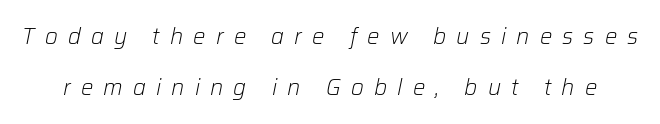
Whoever set this chose breathing room over compactness in the vertical rhythm. Inter-character spacing is expanded well beyond the font's built-in metrics. The typesetting does not lean heavy: it is not bold. Lines of text with bare space underneath. Quick note: italic.
